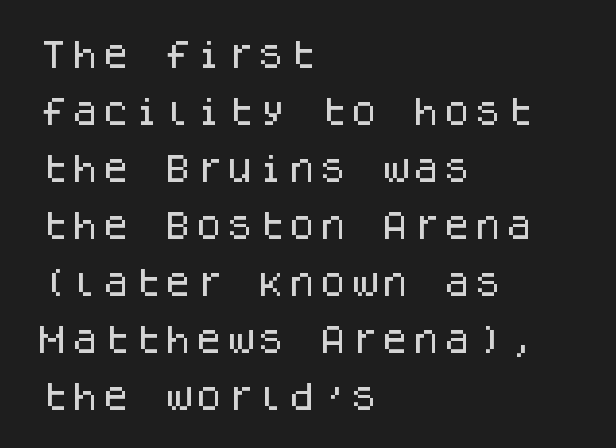
{"serif": "no", "italic": "no", "width": "normal", "stroke_contrast": "low", "x_height": "large", "monospaced": "yes", "underline": "no", "align": "left", "line_spacing_ratio": 1.84, "letter_spacing": "normal", "letter_spacing_em": 0.0, "glyph_px": 31}
